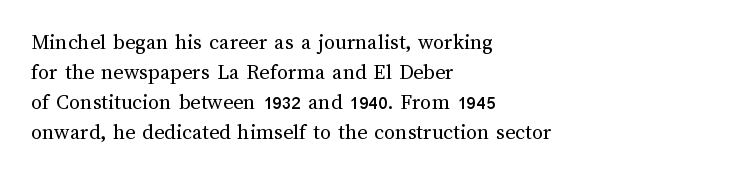
Q: Is the text bold? A: No.
Q: Is the text italic (slanted)? A: No, it is upright.
Q: Is the text underlined? A: No.
Q: How is the paragraph aligned? A: Left-aligned.
Q: Is the spacing between letters normal or unusually wide? A: Normal.
Q: Is the spacing between lines tight, normal or loose? A: Normal.
